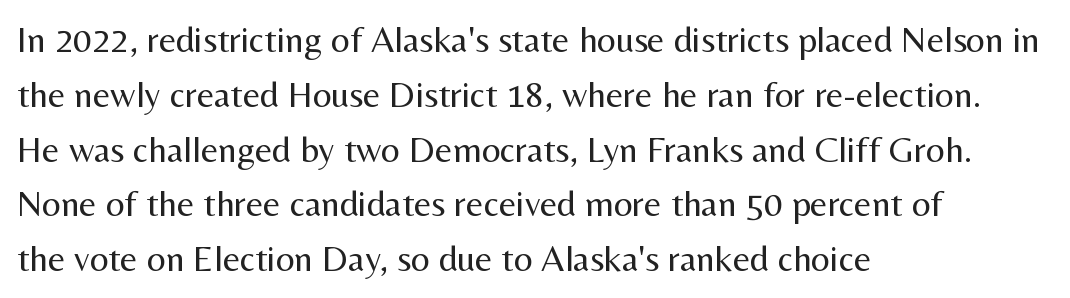
{"serif": "no", "italic": "no", "bold": "no", "weight": "regular", "width": "normal", "stroke_contrast": "medium", "x_height": "medium", "monospaced": "no", "underline": "no", "align": "left", "line_spacing": "normal", "line_spacing_ratio": 1.48, "letter_spacing": "normal", "letter_spacing_em": 0.0, "glyph_px": 37}
